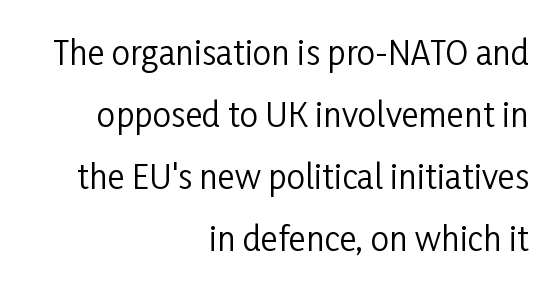
No feet cap the strokes, marking this as sans-serif type. This is the regular roman posture of the typeface. The letters look calm and open, with moderate or lighter stems. Looks like regular typesetting: each glyph gets only the width it needs. Tracking value appears to be zero — textbook default spacing. Honestly, there is no underline to notice here at all.
